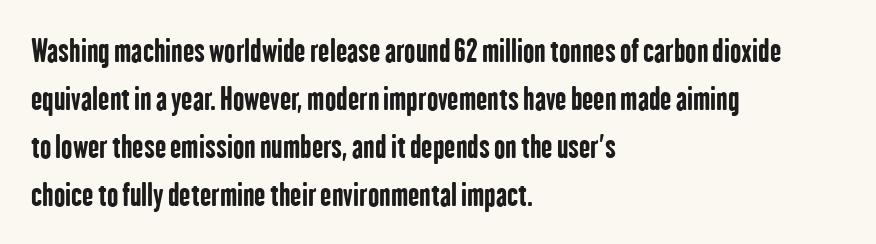
You could call the tracking neutral — neither tight nor loose. Bold? Absolutely — the strokes are thick and heavy. The words here are not underlined. Horizontal alignment here is leftward, the default for most running prose. The type family on display is of the sans-serif kind.
